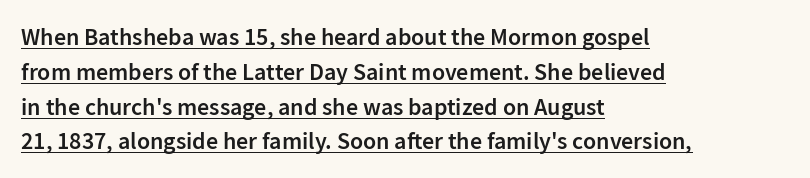
Like a heading marked for emphasis, these lines bear an underscore. One-word summary of the alignment: left. Vertical strokes here are truly vertical. What weight is shown? A semibold, between regular and bold.
